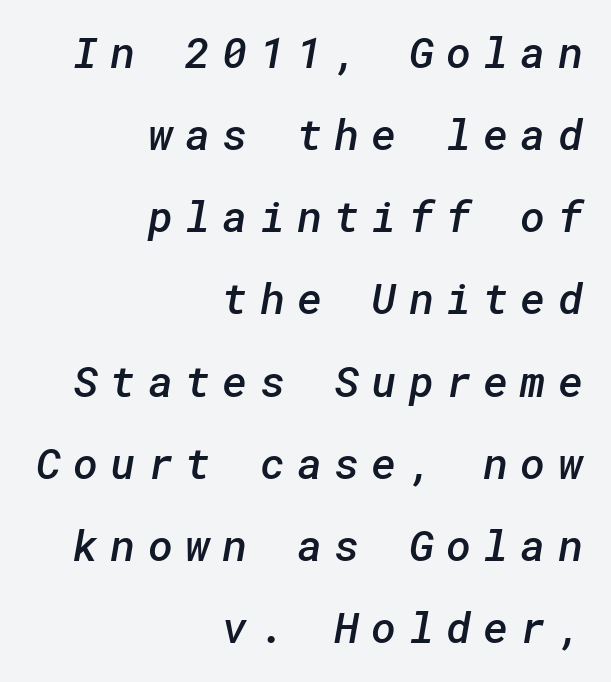
The image shows 43 px semibold sans-serif type; set right-aligned, loose line spacing (1.91x), unusually wide letter spacing (+0.28 em), not underlined; low stroke contrast and a medium x-height.
